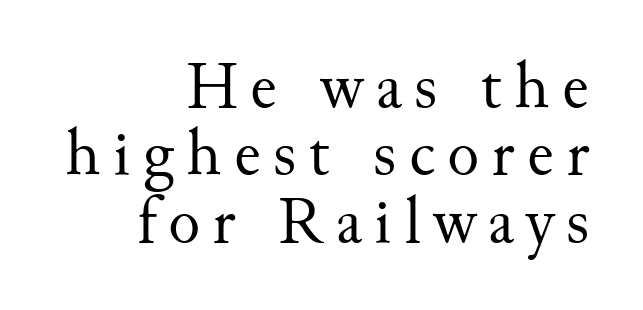
The passage shown is typed in a proportional face where columns would drift. The space between consecutive lines is stingy. Weight: not bold — regular or lighter. To sum up the face: it has serifs. Just letters on the line, the space beneath them empty.
